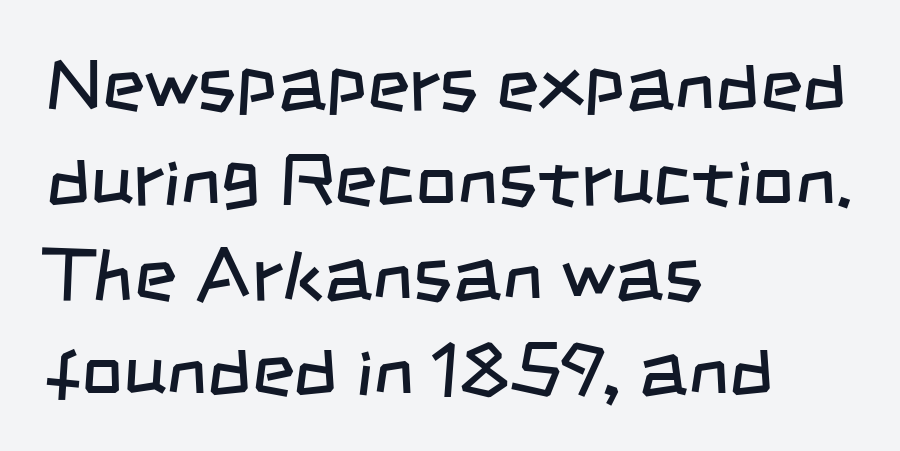
Q: Is the text bold? A: No.
Q: Is the typeface a serif or a sans-serif typeface? A: Sans-serif.
Q: Is the text underlined? A: No.
Q: How is the paragraph aligned? A: Left-aligned.
Q: Is the spacing between letters normal or unusually wide? A: Normal.
Q: Is the spacing between lines tight, normal or loose? A: Normal.
Q: Width (condensed, normal, or wide)? A: Condensed.
Q: Stroke contrast? A: Low.
Q: x-height? A: Large.
Q: Monospaced? A: No.
